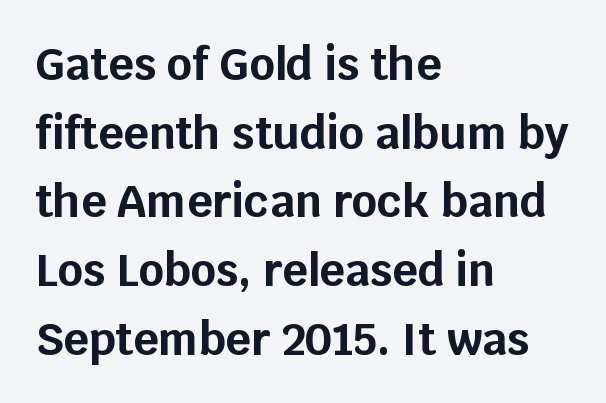
{"serif": "no", "italic": "no", "bold": "yes", "weight": "bold", "width": "normal", "stroke_contrast": "low", "x_height": "large", "monospaced": "no", "underline": "no", "align": "left", "line_spacing": "normal", "line_spacing_ratio": 1.56, "letter_spacing": "normal", "letter_spacing_em": 0.0, "glyph_px": 44}
